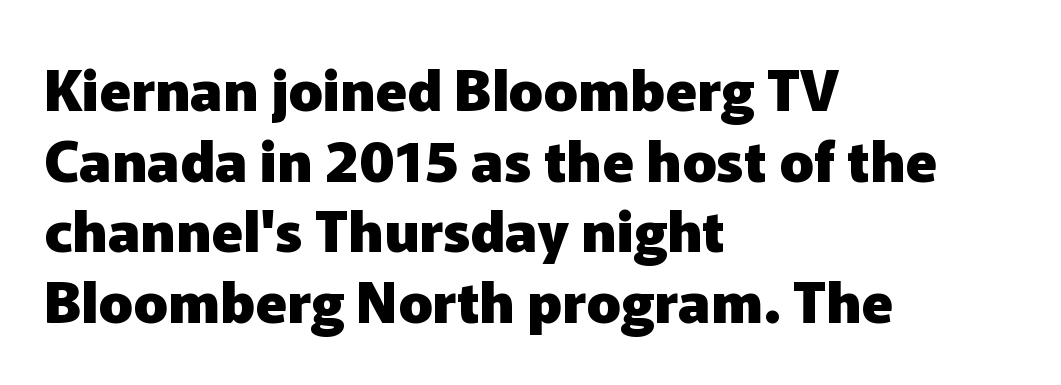
The image shows 57 px heavy sans-serif type, upright; set left-aligned, line spacing 1.24x, normal letter spacing, not underlined; low stroke contrast and a medium x-height.
